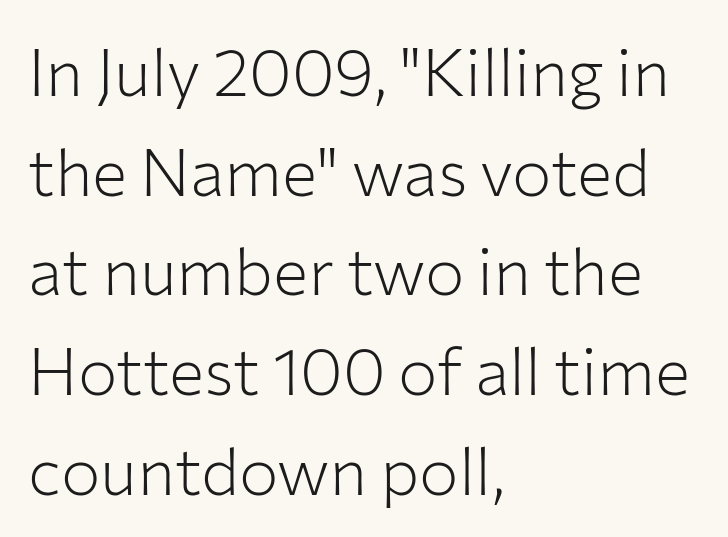
Q: Is the text bold? A: No.
Q: Is the text italic (slanted)? A: No, it is upright.
Q: Is the typeface a serif or a sans-serif typeface? A: Sans-serif.
Q: Is the text underlined? A: No.
Q: How is the paragraph aligned? A: Left-aligned.
Q: Is the spacing between letters normal or unusually wide? A: Normal.
Q: Is the spacing between lines tight, normal or loose? A: Normal.
Q: Width (condensed, normal, or wide)? A: Normal.
Q: Stroke contrast? A: Low.
Q: x-height? A: Medium.
Q: Monospaced? A: No.
